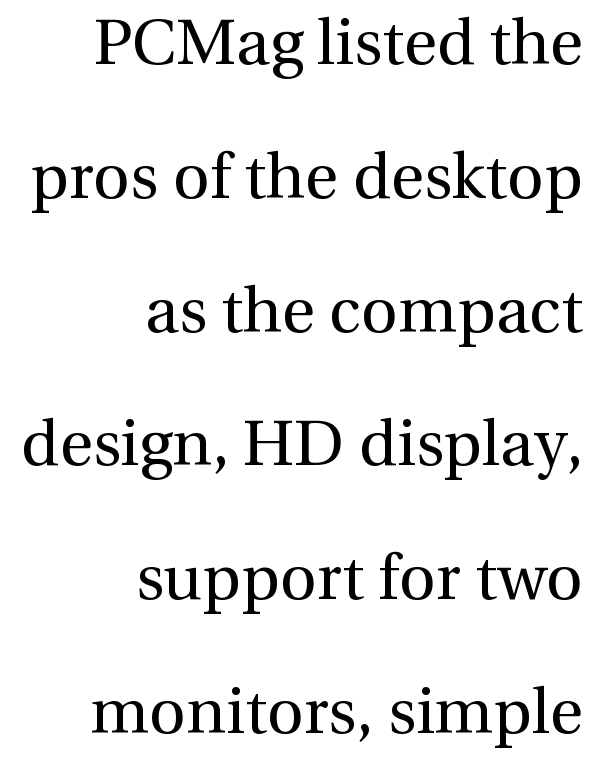
{"serif": "yes", "italic": "no", "bold": "no", "weight": "regular", "width": "normal", "x_height": "medium", "monospaced": "no", "underline": "no", "align": "right", "line_spacing": "loose", "line_spacing_ratio": 2.09, "letter_spacing": "normal", "letter_spacing_em": 0.0, "glyph_px": 64}
